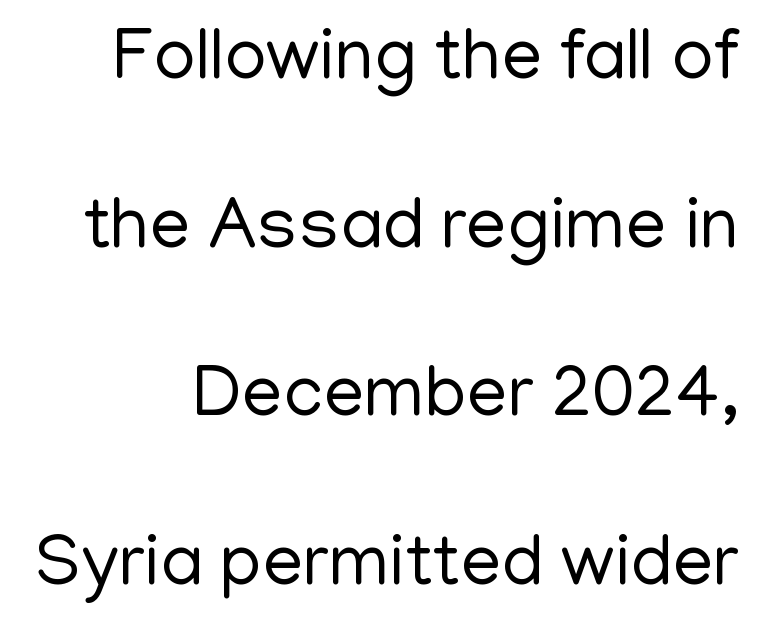
{"serif": "no", "italic": "no", "bold": "no", "weight": "regular", "width": "normal", "stroke_contrast": "low", "x_height": "medium", "monospaced": "no", "underline": "no", "align": "right", "line_spacing": "loose", "line_spacing_ratio": 2.31, "letter_spacing": "normal", "letter_spacing_em": 0.0, "glyph_px": 73}
